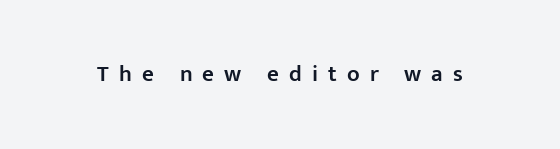
Q: Is the text bold? A: Semi-bold.
Q: Is the text italic (slanted)? A: No, it is upright.
Q: Is the text underlined? A: No.
Q: Is the spacing between letters normal or unusually wide? A: Unusually wide.
